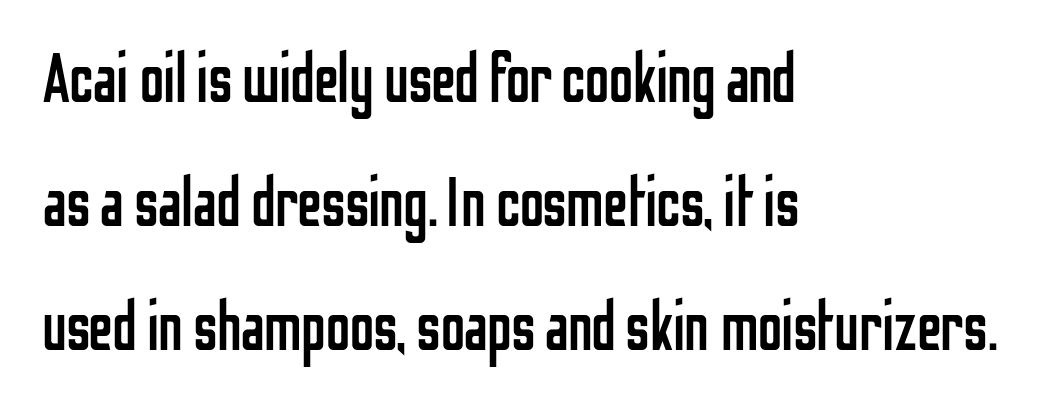
Nobody drew a line under any word here. Posture: straight, roman, zero tilt. Letterform terminals end flat and unadorned throughout the passage. Teacher's note: observe the even left margin — that is flush-left alignment. Nobody touched the tracking dial on this one. The strokes are not fattened; the text isn't bold.
